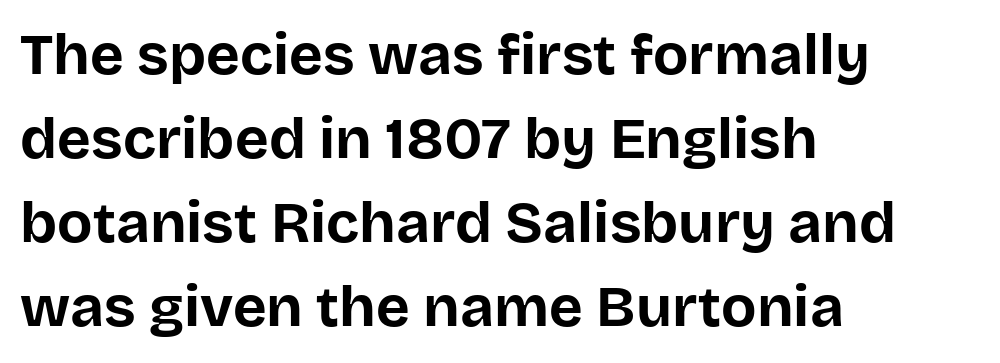
The image shows 58 px bold sans-serif type, upright; set left-aligned, normal line spacing (1.45x), normal letter spacing, not underlined; low stroke contrast and a large x-height.
